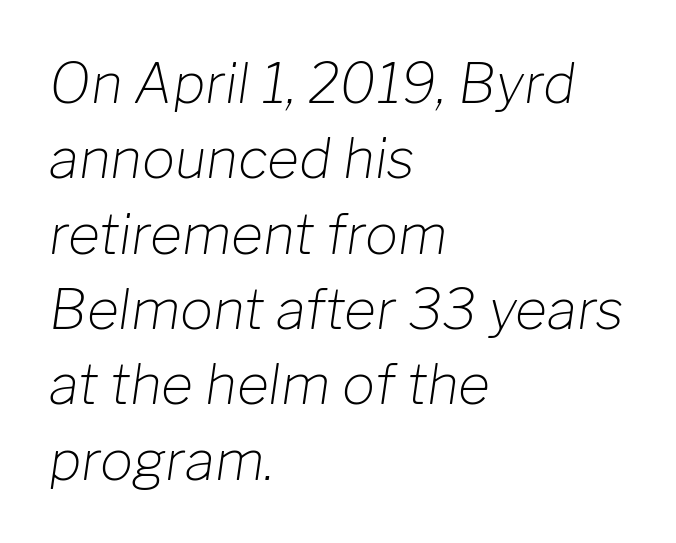
Q: Is the text bold? A: No.
Q: Is the text italic (slanted)? A: Yes, it leans right by about 8 degrees.
Q: Is the text underlined? A: No.
Q: How is the paragraph aligned? A: Left-aligned.
Q: Is the spacing between letters normal or unusually wide? A: Normal.
Q: Is the spacing between lines tight, normal or loose? A: Normal.
Q: Width (condensed, normal, or wide)? A: Normal.
Q: Stroke contrast? A: Low.
Q: x-height? A: Medium.
Q: Monospaced? A: No.
